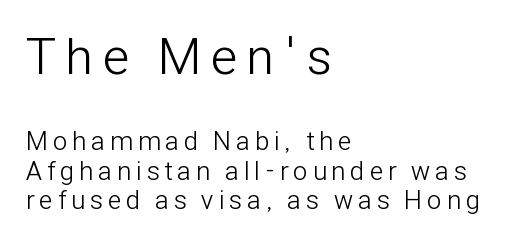
{"serif": "no", "italic": "no", "bold": "no", "weight": "light", "width": "condensed", "stroke_contrast": "low", "x_height": "medium", "monospaced": "no", "underline": "no", "align": "left", "line_spacing": "tight", "line_spacing_ratio": 1.14, "letter_spacing": "wide", "letter_spacing_em": 0.2, "larger_block": "first", "size_ratio": 1.96, "glyph_px": 51}
